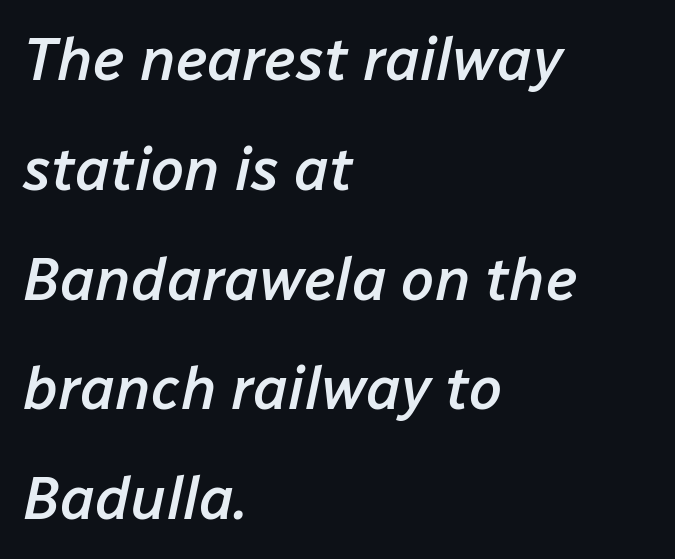
Q: Is the text bold? A: Semi-bold.
Q: Is the text italic (slanted)? A: Yes, it leans right by about 12 degrees.
Q: Is the text underlined? A: No.
Q: How is the paragraph aligned? A: Left-aligned.
Q: Is the spacing between letters normal or unusually wide? A: Normal.
Q: Width (condensed, normal, or wide)? A: Normal.
Q: Stroke contrast? A: Low.
Q: x-height? A: Medium.
Q: Monospaced? A: No.
